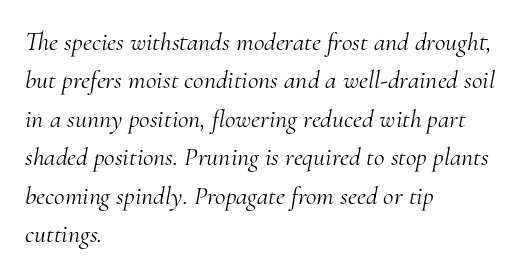
The image shows 26 px text type, italic (leaning right); set left-aligned, normal line spacing (1.48x), normal letter spacing, not underlined.
